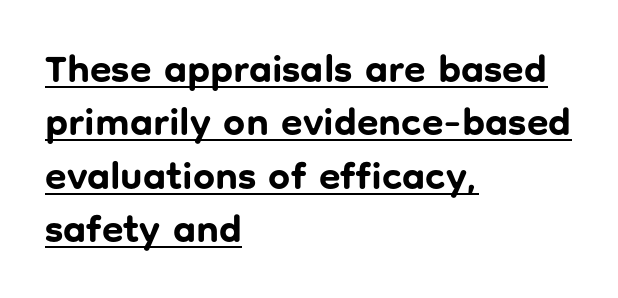
{"serif": "no", "italic": "no", "bold": "yes", "weight": "bold", "width": "normal", "stroke_contrast": "low", "x_height": "medium", "monospaced": "no", "underline": "yes", "align": "left", "line_spacing": "normal", "line_spacing_ratio": 1.37, "letter_spacing": "normal", "letter_spacing_em": 0.0, "glyph_px": 39}
